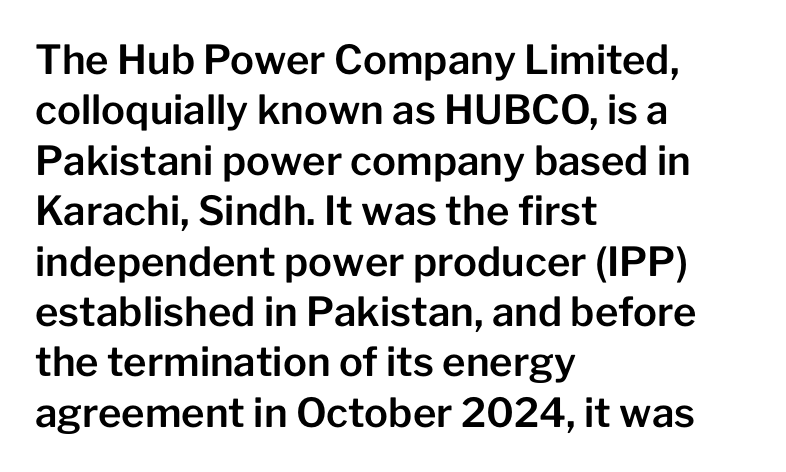
Q: Is the text italic (slanted)? A: No, it is upright.
Q: Is the typeface a serif or a sans-serif typeface? A: Sans-serif.
Q: Is the text underlined? A: No.
Q: How is the paragraph aligned? A: Left-aligned.
Q: Is the spacing between letters normal or unusually wide? A: Normal.
Q: Is the spacing between lines tight, normal or loose? A: Normal.
Q: Width (condensed, normal, or wide)? A: Normal.
Q: Stroke contrast? A: Low.
Q: x-height? A: Medium.
Q: Monospaced? A: No.
